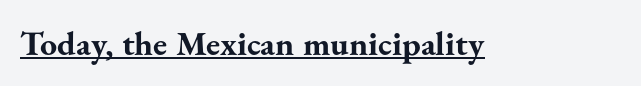
Q: Is the text bold? A: Yes.
Q: Is the text italic (slanted)? A: No, it is upright.
Q: Is the typeface a serif or a sans-serif typeface? A: Serif.
Q: Is the text underlined? A: Yes.
Q: Is the spacing between letters normal or unusually wide? A: Normal.
Q: Width (condensed, normal, or wide)? A: Normal.
Q: Stroke contrast? A: Medium.
Q: x-height? A: Small.
Q: Monospaced? A: No.
